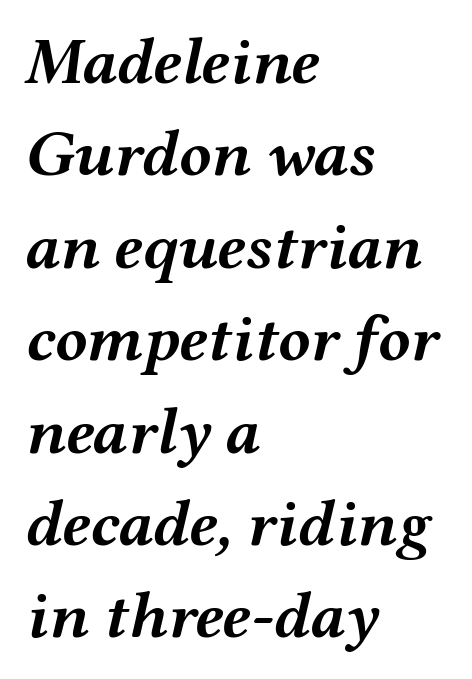
{"italic": "yes", "lean": "right", "slant_degrees": 12, "bold": "yes", "weight": "semibold", "width": "wide", "stroke_contrast": "medium", "x_height": "medium", "monospaced": "no", "underline": "no", "align": "left", "line_spacing": "normal", "line_spacing_ratio": 1.4, "letter_spacing": "normal", "letter_spacing_em": 0.0, "glyph_px": 66}
